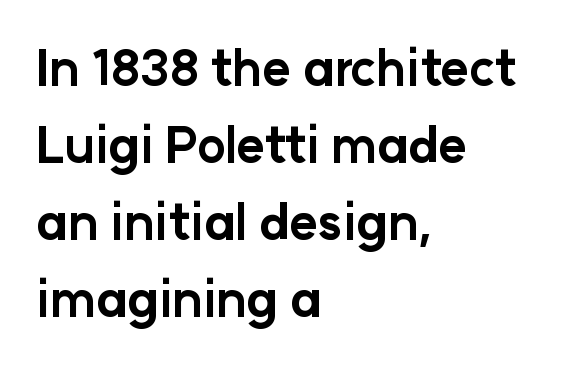
Q: Is the text bold? A: Yes.
Q: Is the text italic (slanted)? A: No, it is upright.
Q: Is the typeface a serif or a sans-serif typeface? A: Sans-serif.
Q: Is the text underlined? A: No.
Q: How is the paragraph aligned? A: Left-aligned.
Q: Is the spacing between letters normal or unusually wide? A: Normal.
Q: Is the spacing between lines tight, normal or loose? A: Normal.
Q: Width (condensed, normal, or wide)? A: Normal.
Q: Stroke contrast? A: Low.
Q: x-height? A: Medium.
Q: Monospaced? A: No.
